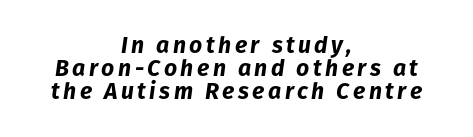
Q: Is the text bold? A: Yes.
Q: Is the text italic (slanted)? A: Yes, it leans right by about 8 degrees.
Q: Is the text underlined? A: No.
Q: How is the paragraph aligned? A: Centered.
Q: Is the spacing between lines tight, normal or loose? A: Tight.
